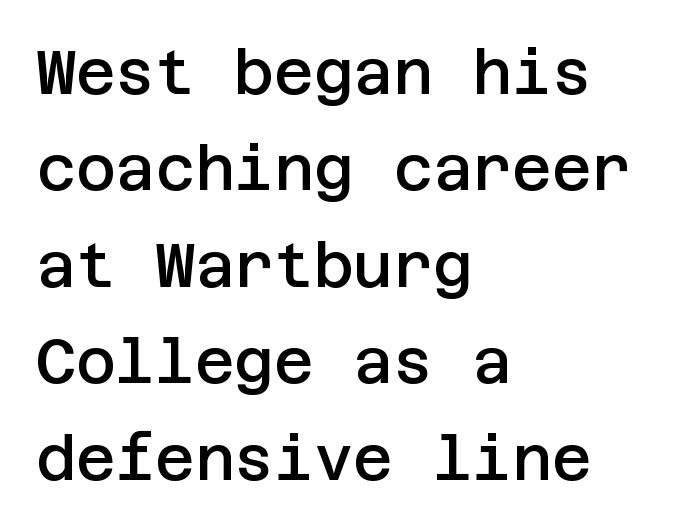
Has an underline been added? It has not. Caption: standard tracking, unaltered. A typesetter would label this face a sans. Italic: no, the glyphs are upright roman. Does the weight exceed regular? Yes, but only to semibold. The lines sit at an ordinary, default distance from one another.
